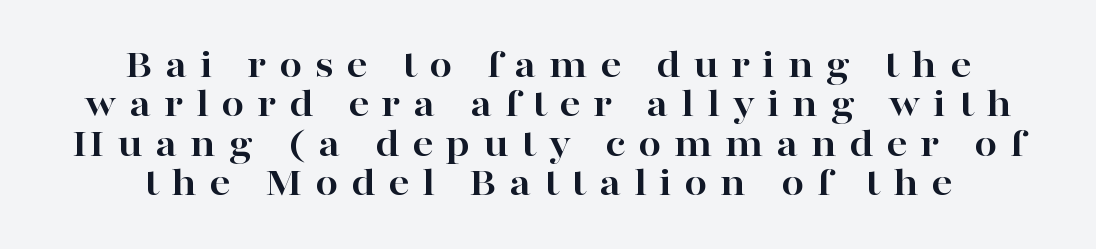
If you measured baseline to baseline, you'd find a short distance. Check where the strokes stop: tiny serifs finish them off. Letters rest on an invisible, unmarked baseline. These lines are centered, leaving both edges ragged. These words are printed bold, with thick strokes throughout. The passage shown is typed in a proportional face where columns would drift.
